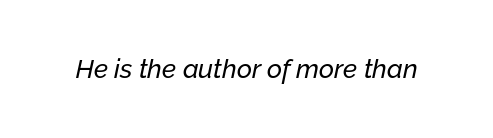
The image shows 26 px text type, italic (leaning right); set normal letter spacing, not underlined.
